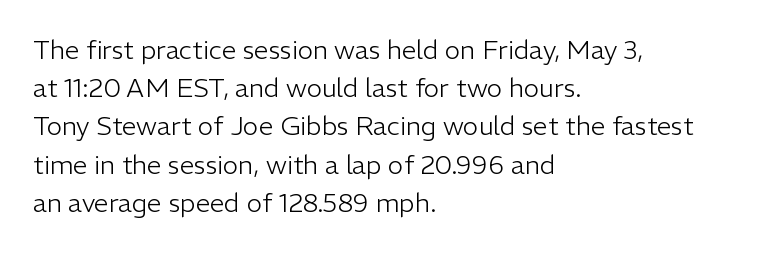
{"italic": "no", "bold": "no", "underline": "no", "align": "left", "line_spacing": "normal", "line_spacing_ratio": 1.47, "letter_spacing": "normal", "letter_spacing_em": 0.0, "glyph_px": 26}
